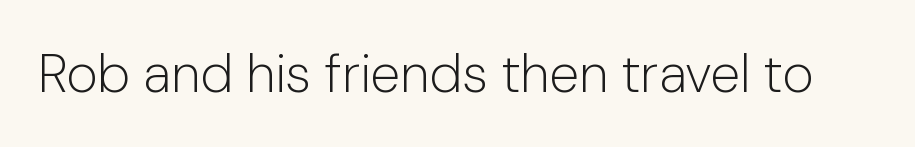
The image shows 54 px light sans-serif type, upright; set normal letter spacing, not underlined; low stroke contrast and a medium x-height.
